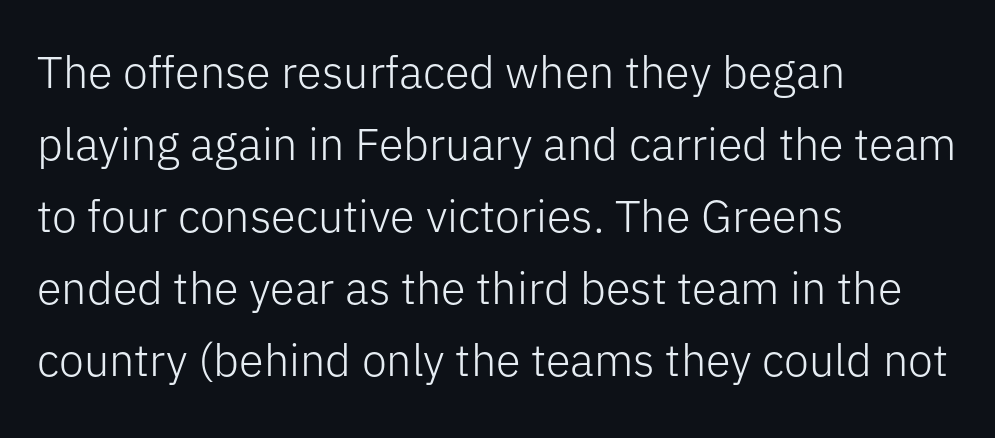
Q: Is the text bold? A: No.
Q: Is the text italic (slanted)? A: No, it is upright.
Q: Is the typeface a serif or a sans-serif typeface? A: Sans-serif.
Q: Is the text underlined? A: No.
Q: How is the paragraph aligned? A: Left-aligned.
Q: Is the spacing between letters normal or unusually wide? A: Normal.
Q: Is the spacing between lines tight, normal or loose? A: Normal.
Q: Width (condensed, normal, or wide)? A: Normal.
Q: Stroke contrast? A: Low.
Q: x-height? A: Medium.
Q: Monospaced? A: No.
